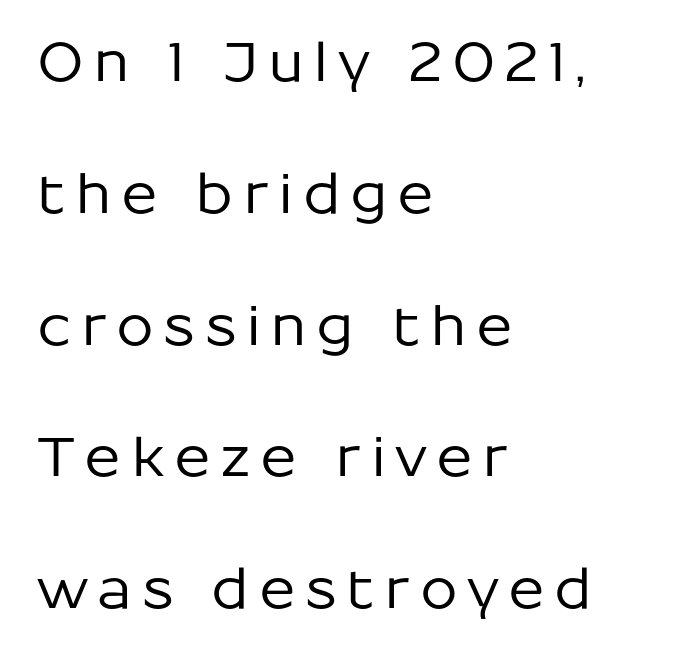
Q: Is the text italic (slanted)? A: No, it is upright.
Q: Is the typeface a serif or a sans-serif typeface? A: Sans-serif.
Q: Is the text underlined? A: No.
Q: How is the paragraph aligned? A: Left-aligned.
Q: Is the spacing between lines tight, normal or loose? A: Loose.
Q: Width (condensed, normal, or wide)? A: Normal.
Q: Stroke contrast? A: Low.
Q: x-height? A: Medium.
Q: Monospaced? A: No.
